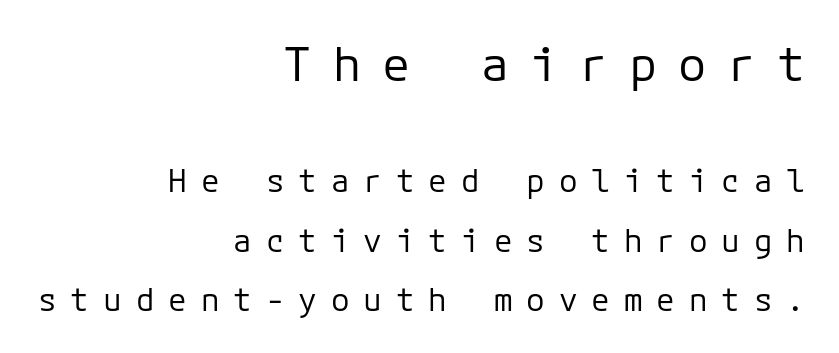
Do the letters lean? They stand straight. Descenders are the only things crossing below the line. Every row of glyphs terminates at an identical x-position on the right. The line texture is sparse and dotted thanks to wide tracking.
